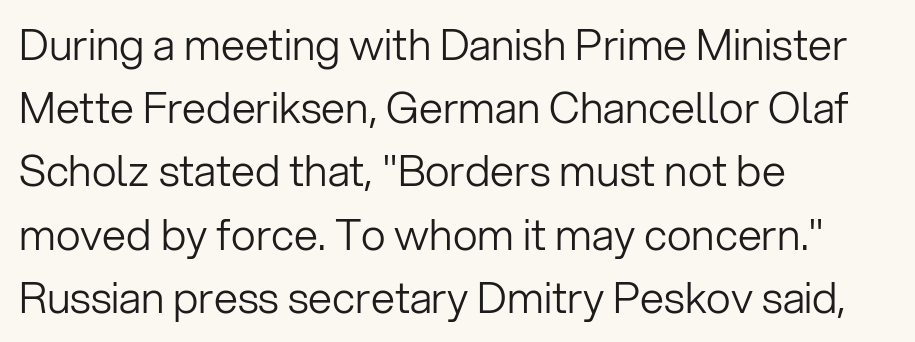
Q: Is the text bold? A: No.
Q: Is the text italic (slanted)? A: No, it is upright.
Q: Is the typeface a serif or a sans-serif typeface? A: Sans-serif.
Q: Is the text underlined? A: No.
Q: How is the paragraph aligned? A: Left-aligned.
Q: Is the spacing between letters normal or unusually wide? A: Normal.
Q: Is the spacing between lines tight, normal or loose? A: Normal.
Q: Width (condensed, normal, or wide)? A: Normal.
Q: Stroke contrast? A: Low.
Q: x-height? A: Medium.
Q: Monospaced? A: No.
